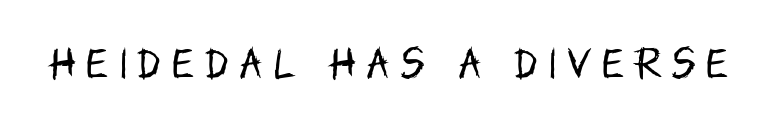
The cut favours lightness, reaching ordinary text weight at its darkest. Display-style spreading of the glyphs; the letterfit is very open. The type sits square on the baseline with zero lean. The letters carry no serifs — their stems end cleanly without finishing strokes.
